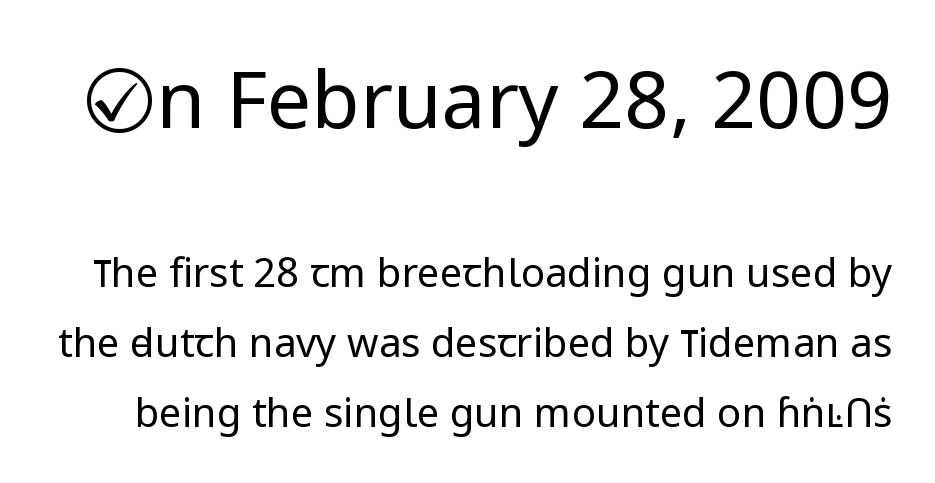
{"serif": "no", "italic": "no", "bold": "no", "weight": "regular", "width": "normal", "stroke_contrast": "low", "x_height": "medium", "monospaced": "no", "underline": "no", "line_spacing_ratio": 1.75, "letter_spacing": "normal", "letter_spacing_em": 0.0, "larger_block": "first", "size_ratio": 1.98, "glyph_px": 79}
